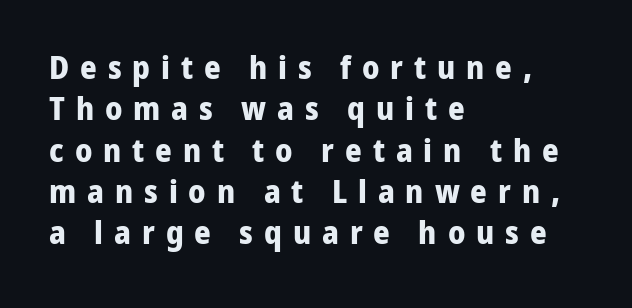
Q: Is the text bold? A: Yes.
Q: Is the text italic (slanted)? A: No, it is upright.
Q: Is the typeface a serif or a sans-serif typeface? A: Sans-serif.
Q: Is the text underlined? A: No.
Q: How is the paragraph aligned? A: Left-aligned.
Q: Is the spacing between letters normal or unusually wide? A: Unusually wide.
Q: Is the spacing between lines tight, normal or loose? A: Normal.
Q: Width (condensed, normal, or wide)? A: Normal.
Q: Stroke contrast? A: Low.
Q: x-height? A: Medium.
Q: Monospaced? A: No.
